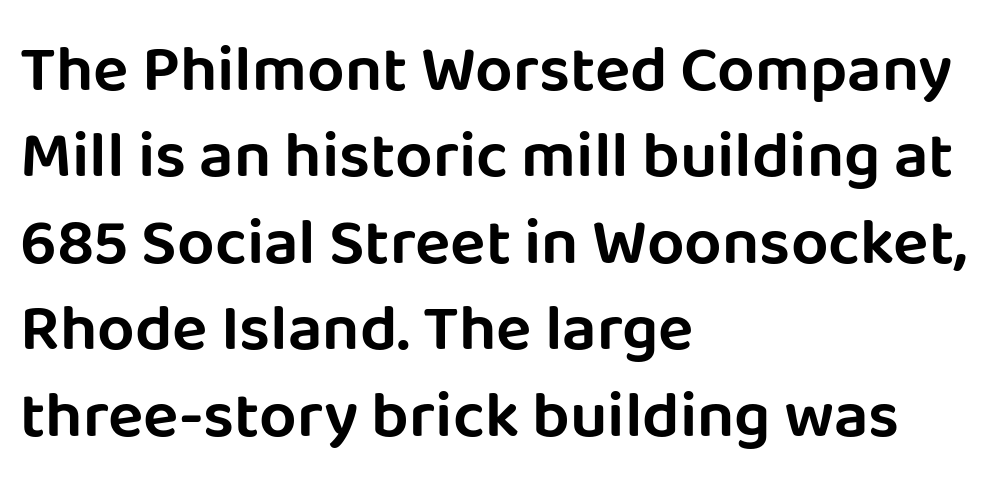
This rendering uses left alignment, leaving the right contour irregular. What stands out about the letter spacing? Nothing — it is the standard amount. This sample uses a sans-serif face. Characters remain perfectly vertical along every line. Any mark beneath the type? The region is blank. Students, observe: this is what conventionally led text looks like.
